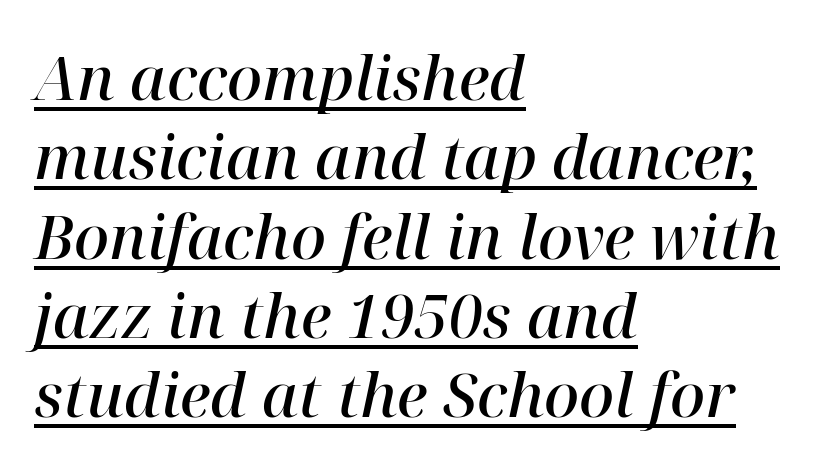
Q: Is the text bold? A: Semi-bold.
Q: Is the text italic (slanted)? A: Yes, it leans right by about 12 degrees.
Q: Is the typeface a serif or a sans-serif typeface? A: Serif.
Q: Is the text underlined? A: Yes.
Q: How is the paragraph aligned? A: Left-aligned.
Q: Is the spacing between letters normal or unusually wide? A: Normal.
Q: Is the spacing between lines tight, normal or loose? A: Normal.
Q: Width (condensed, normal, or wide)? A: Normal.
Q: Stroke contrast? A: High.
Q: x-height? A: Medium.
Q: Monospaced? A: No.
